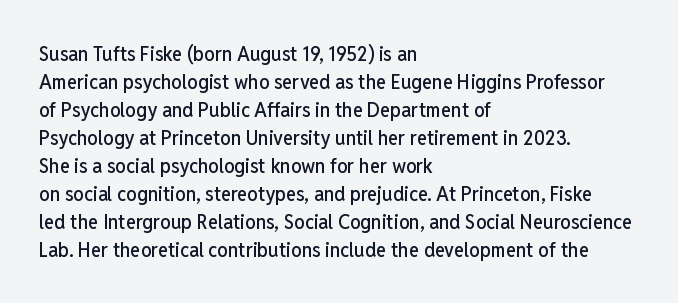
The image shows 21 px text type, upright; set left-aligned, normal line spacing (1.33x), normal letter spacing, not underlined.
